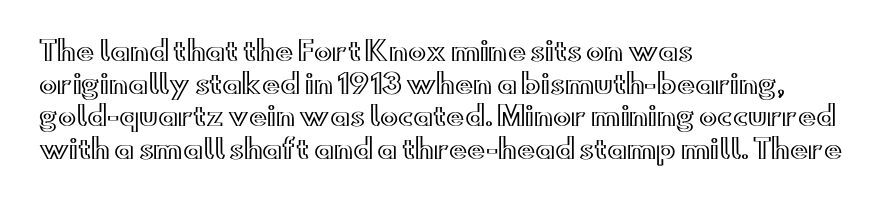
Q: Is the text italic (slanted)? A: No, it is upright.
Q: Is the text underlined? A: No.
Q: How is the paragraph aligned? A: Left-aligned.
Q: Is the spacing between letters normal or unusually wide? A: Normal.
